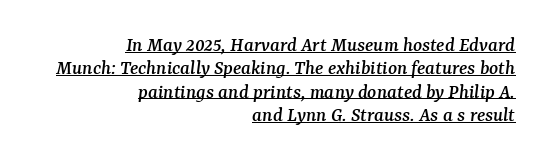
Q: Is the text italic (slanted)? A: Yes, it leans right by about 7 degrees.
Q: Is the text underlined? A: Yes.
Q: How is the paragraph aligned? A: Right-aligned.
Q: Is the spacing between letters normal or unusually wide? A: Normal.
Q: Is the spacing between lines tight, normal or loose? A: Tight.
